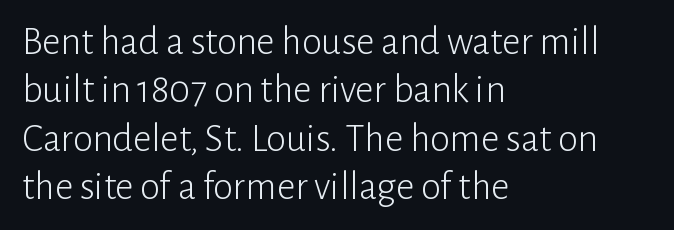
This sample uses plain, unmodified letter spacing. Varying glyph widths throughout — classic text-font behaviour. Classification — sans serif. The lettering holds an erect, upright posture throughout. The letters look calm and open, with moderate or lighter stems. The compositor pushed each line to the left boundary.
